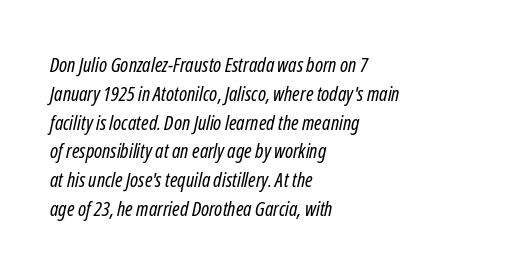
The image shows 20 px text type, italic (leaning right); set left-aligned, normal line spacing (1.44x), normal letter spacing, not underlined.
